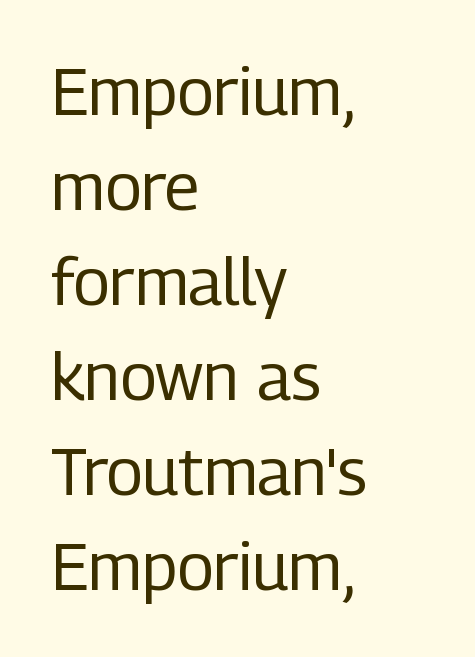
Q: Is the text bold? A: No.
Q: Is the text italic (slanted)? A: No, it is upright.
Q: Is the typeface a serif or a sans-serif typeface? A: Sans-serif.
Q: Is the text underlined? A: No.
Q: How is the paragraph aligned? A: Left-aligned.
Q: Is the spacing between letters normal or unusually wide? A: Normal.
Q: Is the spacing between lines tight, normal or loose? A: Normal.
Q: Width (condensed, normal, or wide)? A: Condensed.
Q: Stroke contrast? A: Low.
Q: x-height? A: Medium.
Q: Monospaced? A: No.
